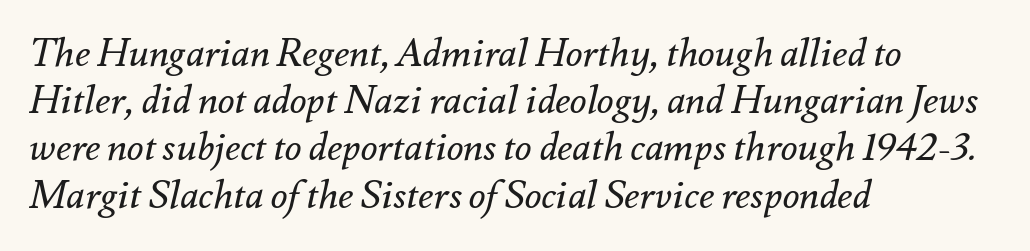
{"italic": "yes", "lean": "right", "slant_degrees": 12, "bold": "no", "weight": "regular", "width": "normal", "stroke_contrast": "medium", "x_height": "small", "monospaced": "no", "underline": "no", "align": "left", "line_spacing_ratio": 1.21, "letter_spacing": "normal", "letter_spacing_em": 0.0, "glyph_px": 39}
